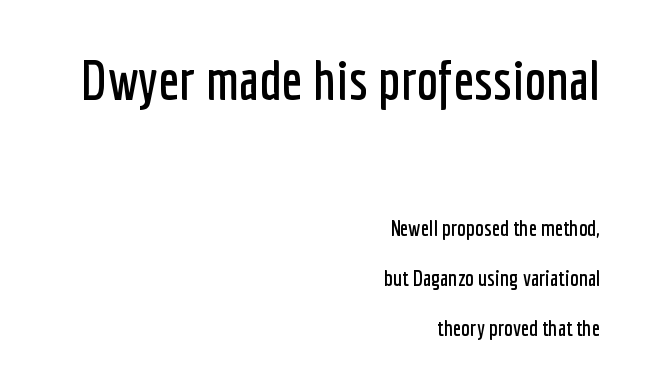
The image shows 55 px condensed sans-serif type, upright; set right-aligned, loose line spacing (2.26x), normal letter spacing, not underlined; the first (top) block is 2.5x larger; low stroke contrast and a medium x-height.
